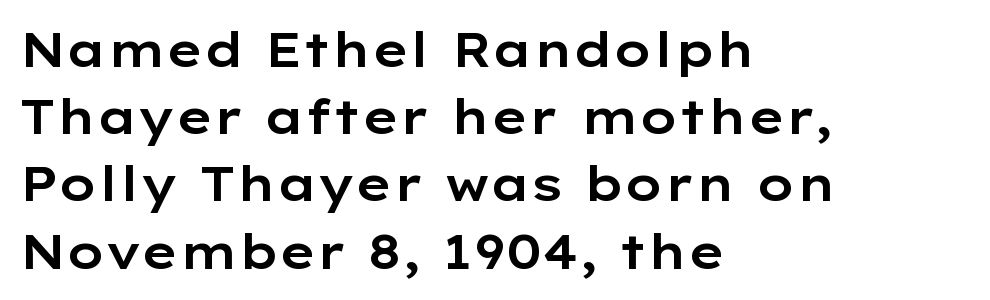
{"serif": "no", "italic": "no", "width": "wide", "stroke_contrast": "low", "x_height": "medium", "monospaced": "no", "underline": "no", "align": "left", "line_spacing": "normal", "line_spacing_ratio": 1.4, "letter_spacing": "normal", "letter_spacing_em": 0.0, "glyph_px": 48}
